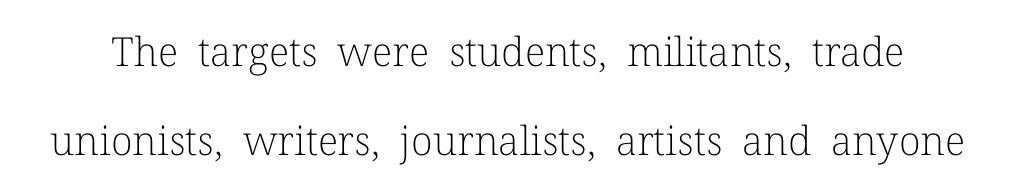
{"serif": "yes", "italic": "no", "bold": "no", "weight": "light", "width": "normal", "stroke_contrast": "low", "x_height": "medium", "monospaced": "no", "underline": "no", "line_spacing": "loose", "line_spacing_ratio": 2.23, "letter_spacing": "normal", "letter_spacing_em": 0.0, "glyph_px": 40}
